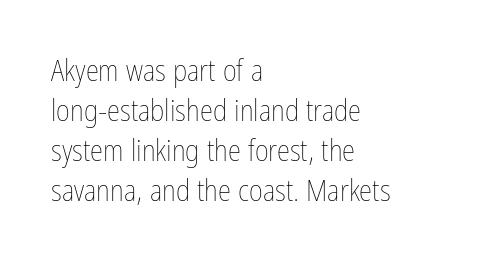
The image shows 30 px thin, condensed type, upright; set left-aligned, normal line spacing (1.33x), normal letter spacing, not underlined; low stroke contrast and a medium x-height.
